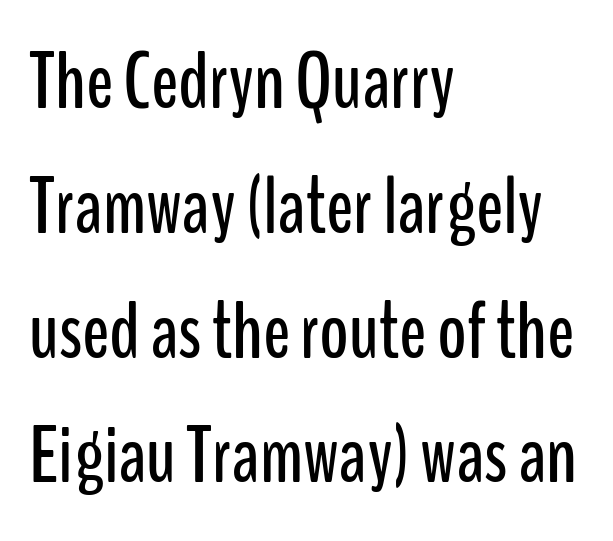
{"serif": "no", "italic": "no", "width": "condensed", "stroke_contrast": "low", "x_height": "medium", "monospaced": "no", "underline": "no", "align": "left", "line_spacing": "normal", "line_spacing_ratio": 1.56, "letter_spacing": "normal", "letter_spacing_em": 0.0, "glyph_px": 80}
